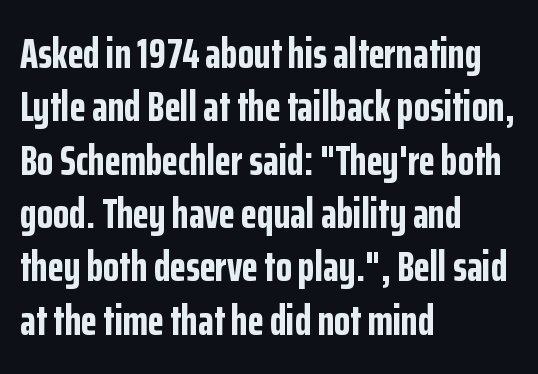
{"serif": "no", "italic": "no", "bold": "yes", "weight": "bold", "width": "condensed", "stroke_contrast": "low", "x_height": "medium", "monospaced": "no", "underline": "no", "align": "left", "line_spacing": "normal", "line_spacing_ratio": 1.27, "letter_spacing": "normal", "letter_spacing_em": 0.0, "glyph_px": 42}
